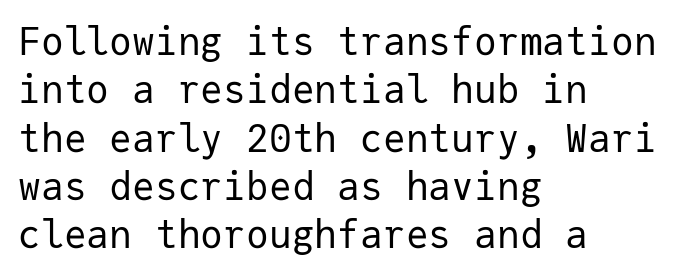
{"serif": "no", "italic": "no", "bold": "no", "weight": "regular", "width": "normal", "stroke_contrast": "low", "x_height": "medium", "monospaced": "yes", "underline": "no", "align": "left", "line_spacing": "normal", "line_spacing_ratio": 1.27, "letter_spacing": "normal", "letter_spacing_em": 0.0, "glyph_px": 38}
